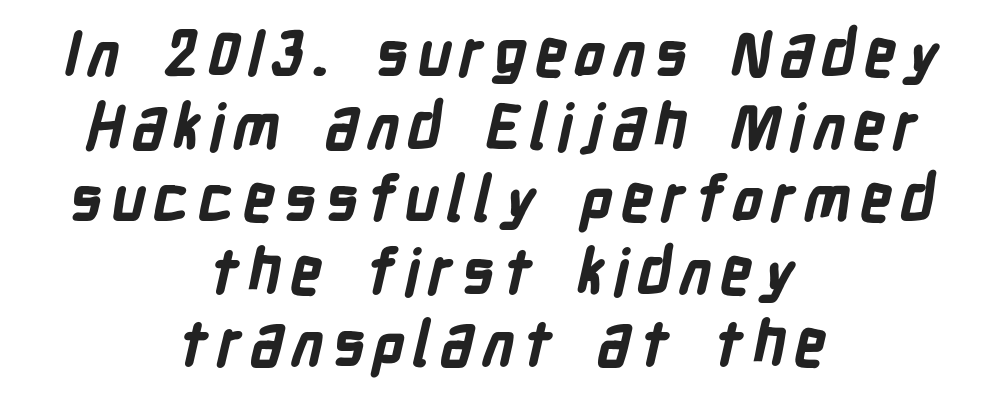
{"serif": "no", "bold": "yes", "weight": "bold", "width": "condensed", "stroke_contrast": "low", "x_height": "medium", "monospaced": "no", "underline": "no", "align": "center", "line_spacing_ratio": 1.17, "glyph_px": 62}
